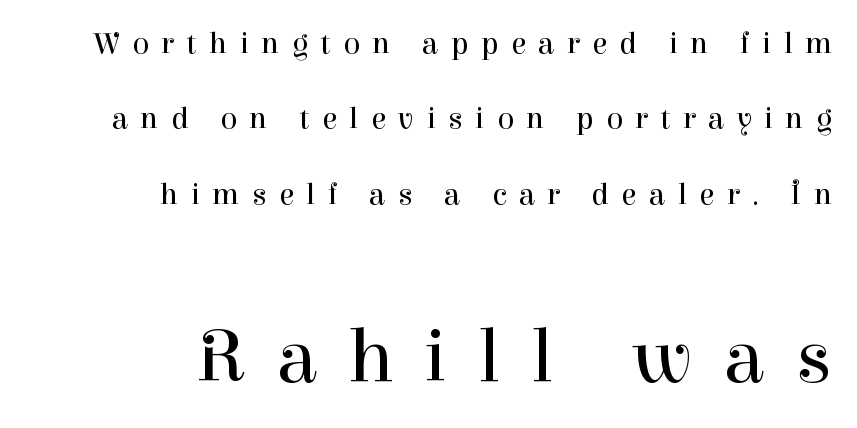
Q: Is the text bold? A: No.
Q: Is the text italic (slanted)? A: No, it is upright.
Q: Is the typeface a serif or a sans-serif typeface? A: Serif.
Q: Is the text underlined? A: No.
Q: How is the paragraph aligned? A: Right-aligned.
Q: Is the spacing between letters normal or unusually wide? A: Unusually wide.
Q: Is the spacing between lines tight, normal or loose? A: Loose.
Q: Which block of text is set in a larger size, the first (top) or the second (bottom)? A: The second (bottom) one.
Q: Width (condensed, normal, or wide)? A: Normal.
Q: Stroke contrast? A: High.
Q: x-height? A: Medium.
Q: Monospaced? A: No.
